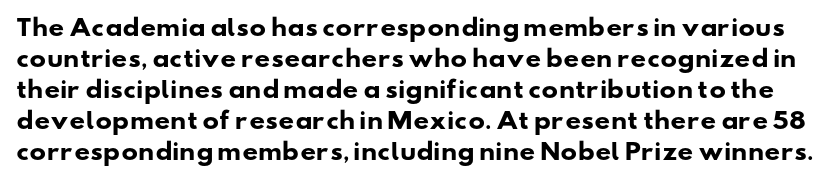
{"bold": "yes", "underline": "no", "line_spacing": "normal", "line_spacing_ratio": 1.41, "letter_spacing": "normal", "letter_spacing_em": 0.0, "glyph_px": 22}
